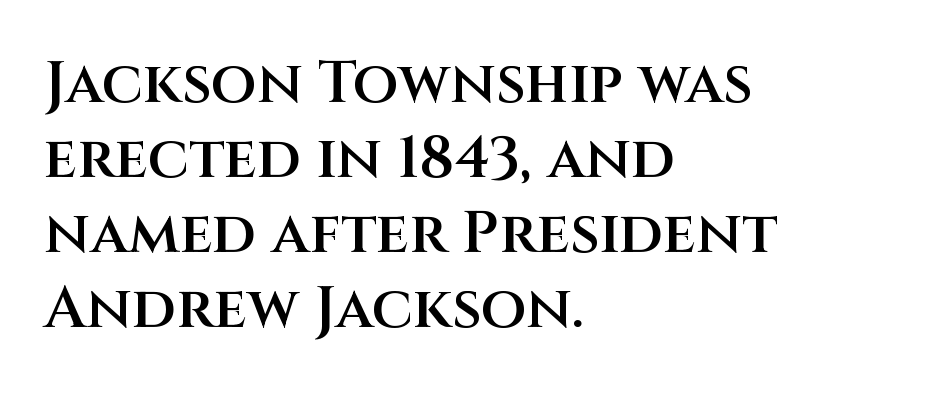
The image shows 59 px semibold sans-serif type, upright; set left-aligned, normal line spacing (1.27x), normal letter spacing, not underlined; medium stroke contrast and a large x-height.
